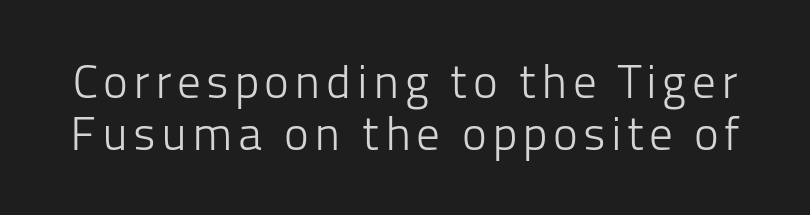
Quick note: not italic, upright. A typesetter would call this proportional, since set widths differ per character. Unbolded letterforms with no extra heft. Are there feet on the stems? There aren't — it's a sans.
